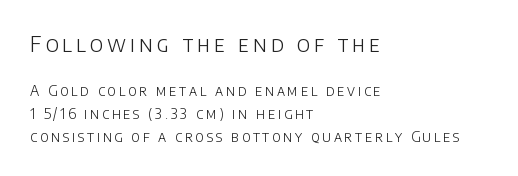
{"italic": "no", "bold": "no", "underline": "no", "align": "left", "line_spacing": "normal", "line_spacing_ratio": 1.63, "larger_block": "first", "size_ratio": 1.5, "glyph_px": 21}
